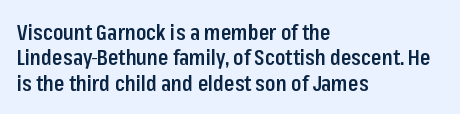
Q: Is the text bold? A: Semi-bold.
Q: Is the text italic (slanted)? A: No, it is upright.
Q: Is the text underlined? A: No.
Q: How is the paragraph aligned? A: Left-aligned.
Q: Is the spacing between letters normal or unusually wide? A: Normal.
